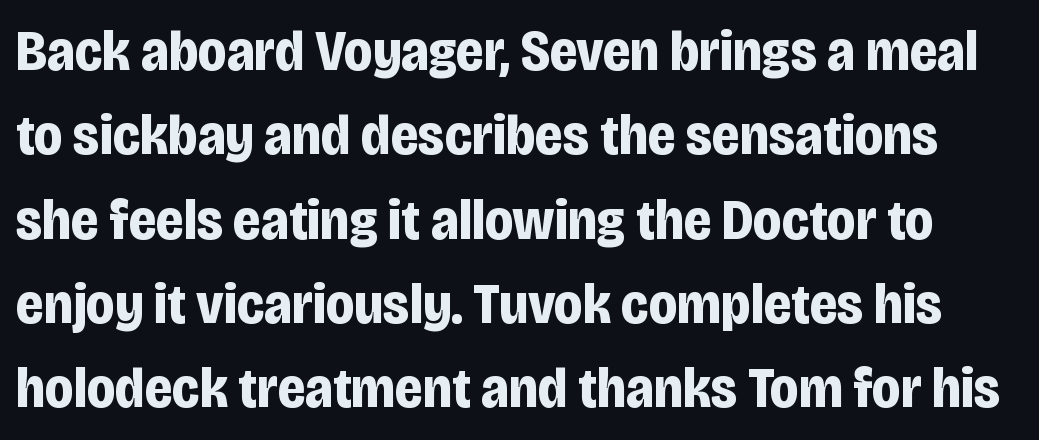
{"serif": "no", "italic": "no", "bold": "yes", "weight": "bold", "width": "condensed", "stroke_contrast": "low", "x_height": "large", "monospaced": "no", "underline": "no", "line_spacing": "normal", "line_spacing_ratio": 1.48, "letter_spacing": "normal", "letter_spacing_em": 0.0, "glyph_px": 57}
